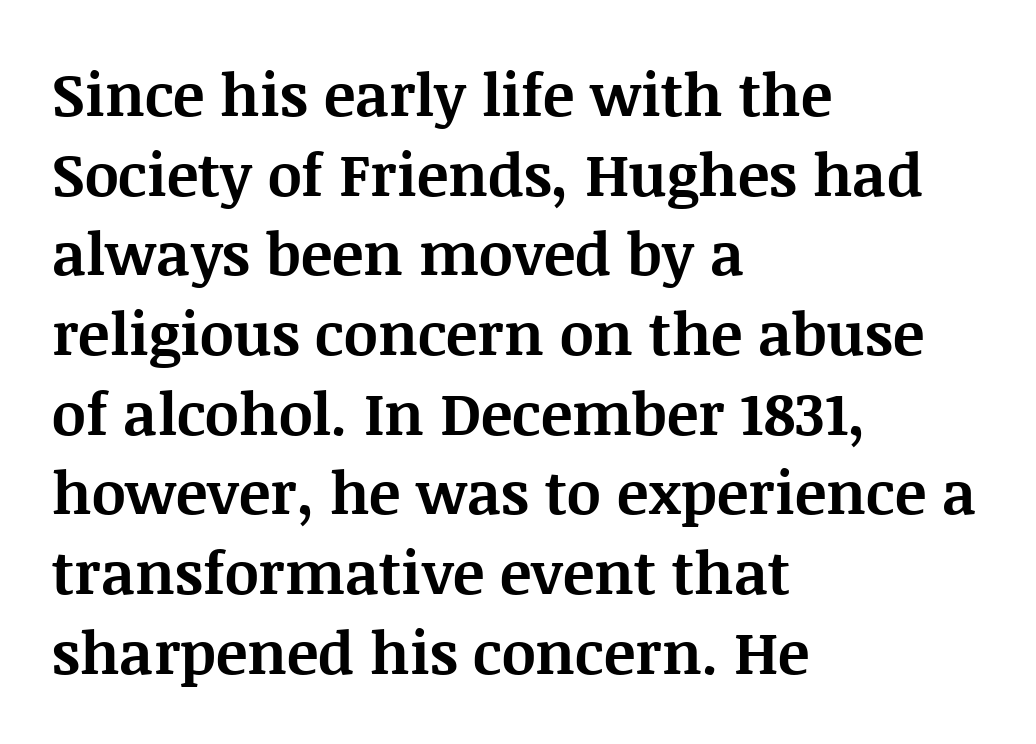
{"serif": "yes", "italic": "no", "bold": "yes", "weight": "bold", "width": "normal", "stroke_contrast": "medium", "x_height": "large", "monospaced": "no", "underline": "no", "align": "left", "line_spacing": "normal", "line_spacing_ratio": 1.35, "letter_spacing": "normal", "letter_spacing_em": 0.0, "glyph_px": 59}
